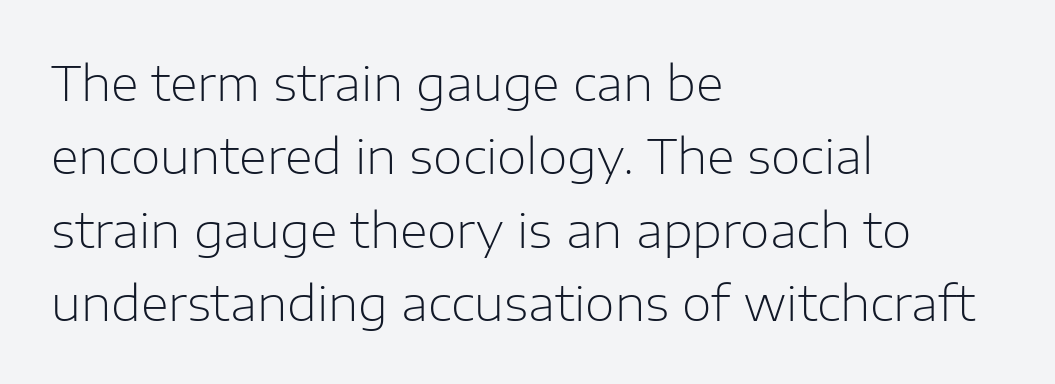
Q: Is the text bold? A: No.
Q: Is the text italic (slanted)? A: No, it is upright.
Q: Is the typeface a serif or a sans-serif typeface? A: Sans-serif.
Q: Is the text underlined? A: No.
Q: How is the paragraph aligned? A: Left-aligned.
Q: Is the spacing between letters normal or unusually wide? A: Normal.
Q: Is the spacing between lines tight, normal or loose? A: Normal.
Q: Width (condensed, normal, or wide)? A: Normal.
Q: Stroke contrast? A: Low.
Q: x-height? A: Medium.
Q: Monospaced? A: No.
